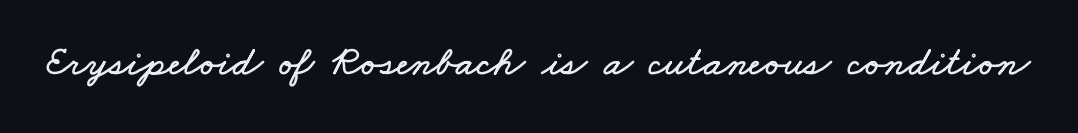
Tracking value appears to be zero — textbook default spacing. Anything drawn beneath the words? Only blank space. Spacing verdict: proportional, widths tailored to each character.
